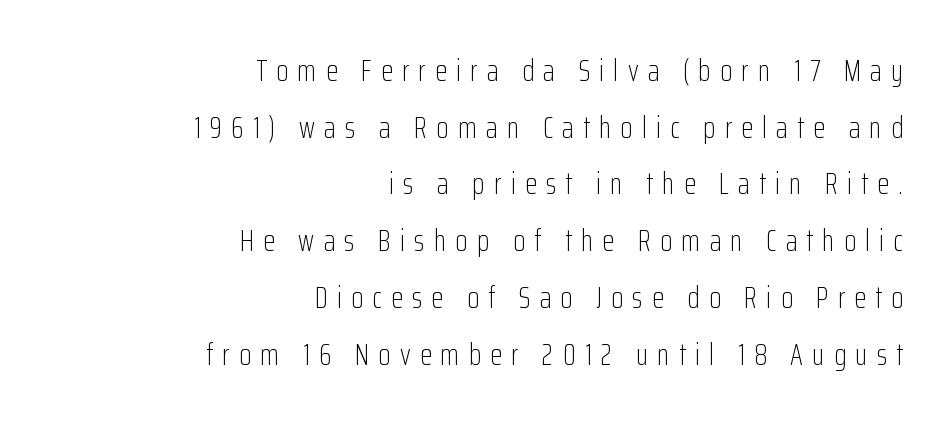
{"serif": "no", "italic": "no", "bold": "no", "weight": "light", "width": "condensed", "stroke_contrast": "low", "x_height": "medium", "monospaced": "no", "underline": "no", "align": "right", "line_spacing_ratio": 1.83, "letter_spacing": "wide", "letter_spacing_em": 0.3, "glyph_px": 31}
